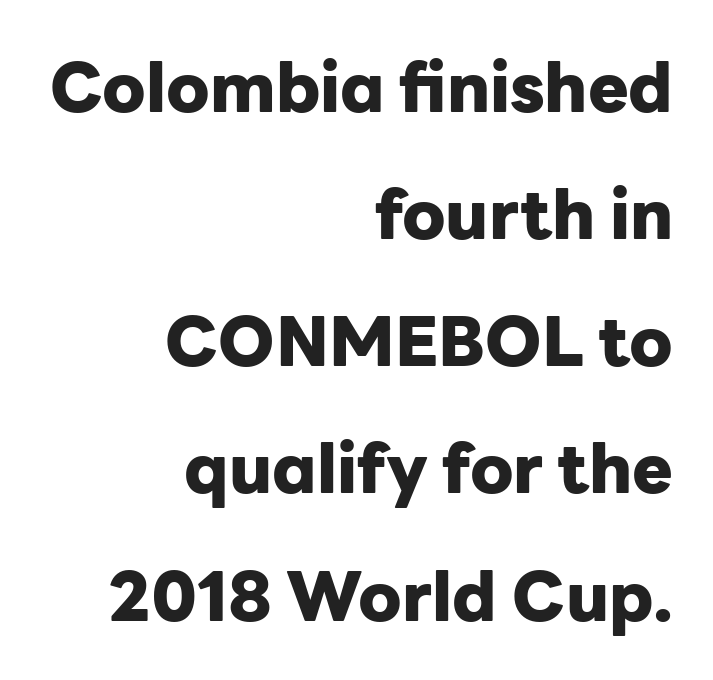
The image shows 68 px heavy sans-serif type, upright; set right-aligned, line spacing 1.87x, normal letter spacing, not underlined; low stroke contrast and a medium x-height.
